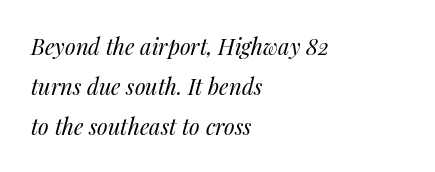
The image shows 22 px text type, italic (leaning right); set left-aligned, line spacing 1.81x, normal letter spacing, not underlined.
